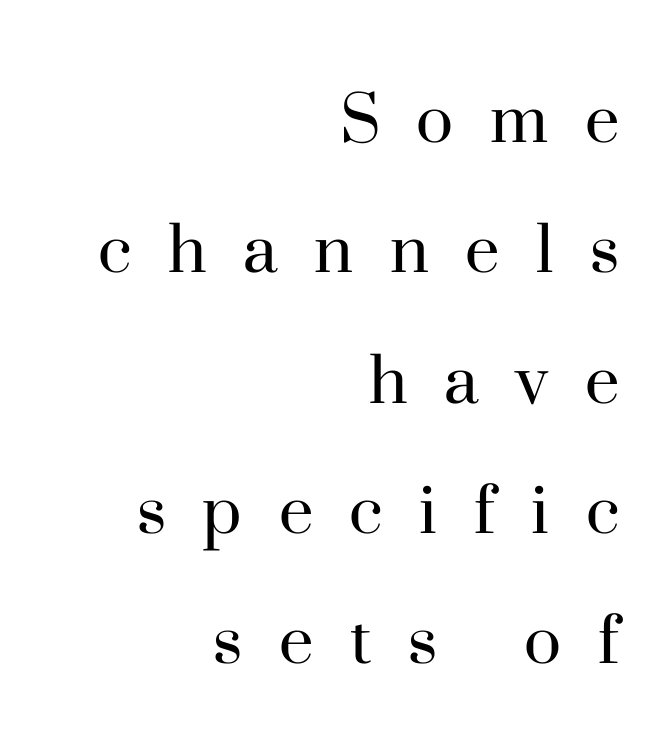
Q: Is the text bold? A: No.
Q: Is the text italic (slanted)? A: No, it is upright.
Q: Is the typeface a serif or a sans-serif typeface? A: Serif.
Q: Is the text underlined? A: No.
Q: How is the paragraph aligned? A: Right-aligned.
Q: Is the spacing between letters normal or unusually wide? A: Unusually wide.
Q: Is the spacing between lines tight, normal or loose? A: Normal.
Q: Width (condensed, normal, or wide)? A: Normal.
Q: Stroke contrast? A: High.
Q: x-height? A: Small.
Q: Monospaced? A: No.
